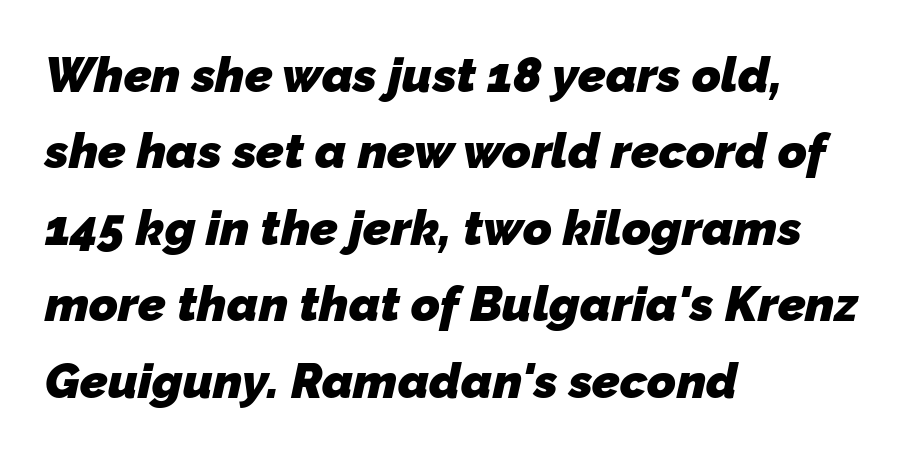
Each line starts at the same left margin while the right side varies. Chunky letters — that's bold for sure. Note the varied advance widths — an 'i' is clearly narrower than an 'm'. Nope, no serifs anywhere on these letters. Honestly, the row spacing looks completely unremarkable.
